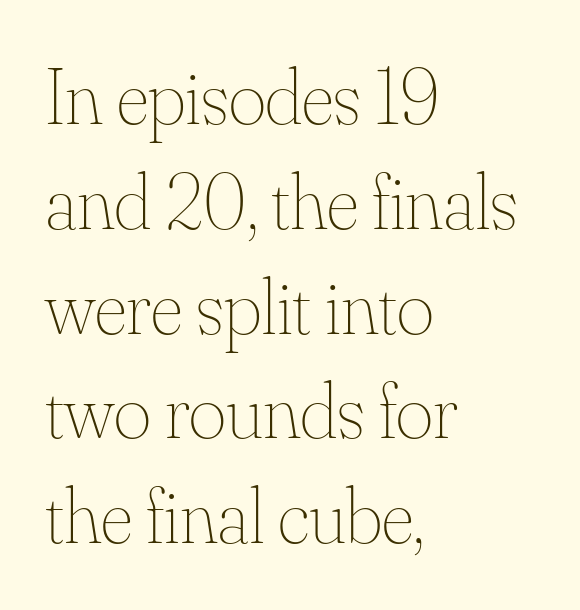
Think standard paragraph weight, or any step lighter than that. Underline: absent. Line starts are locked; line ends wander. A typesetter would call this zero additional tracking. The block of text has a typical density, with ordinary space between rows.
